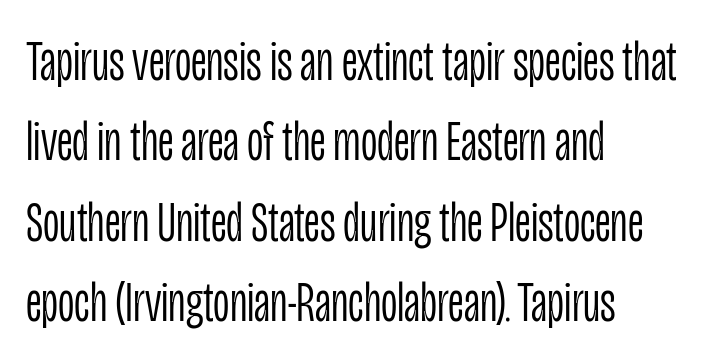
Q: Is the text bold? A: No.
Q: Is the text italic (slanted)? A: No, it is upright.
Q: Is the typeface a serif or a sans-serif typeface? A: Sans-serif.
Q: Is the text underlined? A: No.
Q: How is the paragraph aligned? A: Left-aligned.
Q: Is the spacing between letters normal or unusually wide? A: Normal.
Q: Is the spacing between lines tight, normal or loose? A: Normal.
Q: Width (condensed, normal, or wide)? A: Condensed.
Q: Stroke contrast? A: Low.
Q: x-height? A: Large.
Q: Monospaced? A: No.
